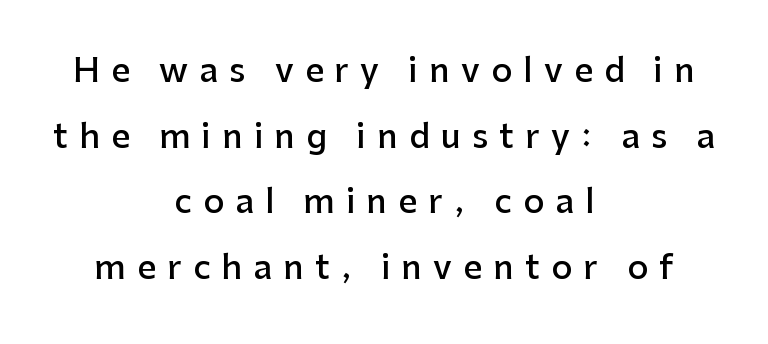
The rendering positions every line midway between the sides. You can tell from the bare stems that sans-serif type was used. Every letter is mildly thick-stroked: semibold rather than bold. This sample uses expanded letter spacing, leaving extra air between glyphs. The font's upright variant was chosen for this text. Letters rest on an invisible, unmarked baseline.
